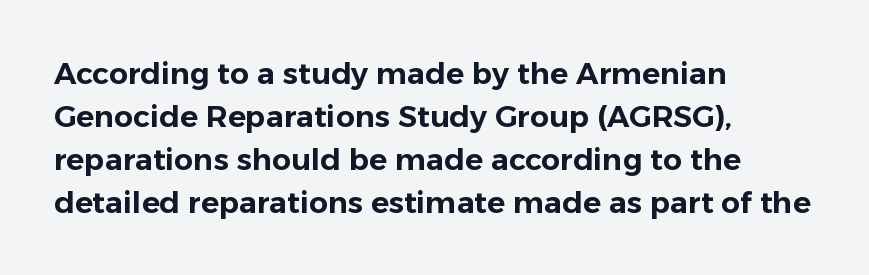
Look at the bottom of the vertical strokes: they stop flat, with no serifs. The leading is moderate, giving the passage an even texture. The baseline area is clear. The rendering uses natural spacing where letterforms have individual widths.
